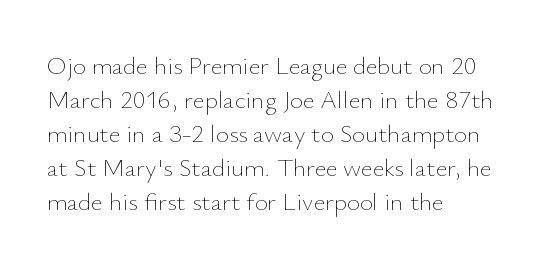
The image shows 25 px text type, upright; set left-aligned, normal line spacing (1.36x), normal letter spacing, not underlined.
